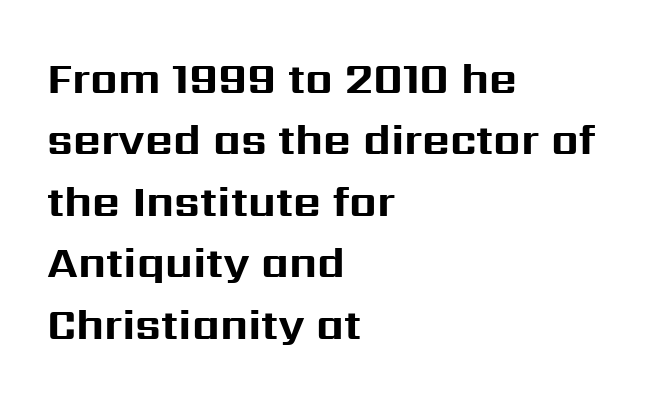
Q: Is the text bold? A: Yes.
Q: Is the text italic (slanted)? A: No, it is upright.
Q: Is the typeface a serif or a sans-serif typeface? A: Sans-serif.
Q: Is the text underlined? A: No.
Q: How is the paragraph aligned? A: Left-aligned.
Q: Is the spacing between letters normal or unusually wide? A: Normal.
Q: Is the spacing between lines tight, normal or loose? A: Normal.
Q: Width (condensed, normal, or wide)? A: Normal.
Q: Stroke contrast? A: Medium.
Q: x-height? A: Medium.
Q: Monospaced? A: No.
